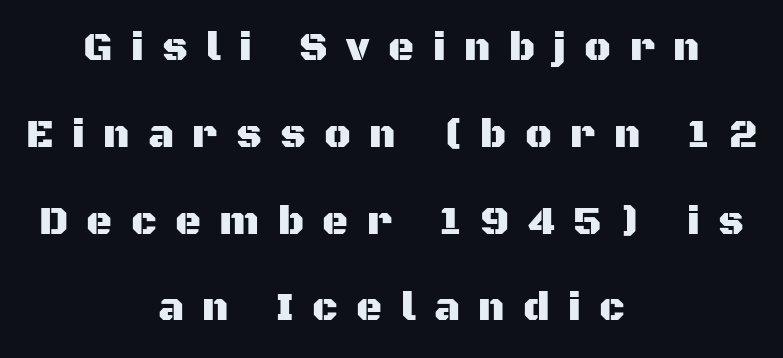
The image shows 40 px sans-serif type, upright; set centered, loose line spacing (2.17x), unusually wide letter spacing (+0.46 em), not underlined; medium stroke contrast and a large x-height.
